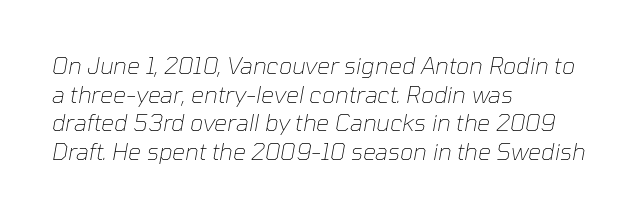
Emphasis-style slanted type is in use. The strokes are not fattened; the text isn't bold. Only glyphs here, with clear space below each row. A typesetter would call this zero additional tracking. The lines are quadded left.
